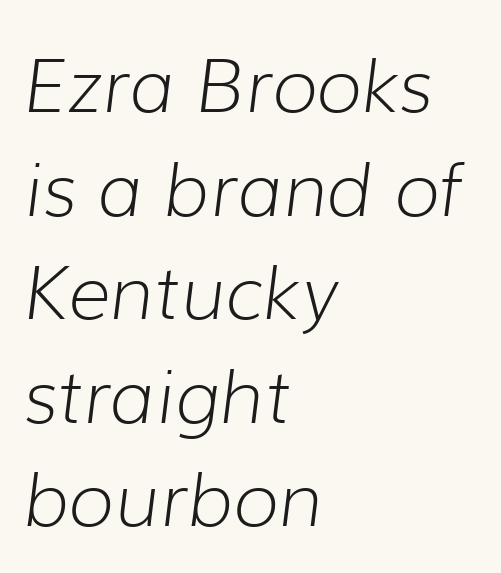
Q: Is the text bold? A: No.
Q: Is the text italic (slanted)? A: Yes, it leans right by about 7 degrees.
Q: Is the text underlined? A: No.
Q: How is the paragraph aligned? A: Left-aligned.
Q: Is the spacing between letters normal or unusually wide? A: Normal.
Q: Is the spacing between lines tight, normal or loose? A: Normal.
Q: Width (condensed, normal, or wide)? A: Normal.
Q: Stroke contrast? A: Low.
Q: x-height? A: Medium.
Q: Monospaced? A: No.
